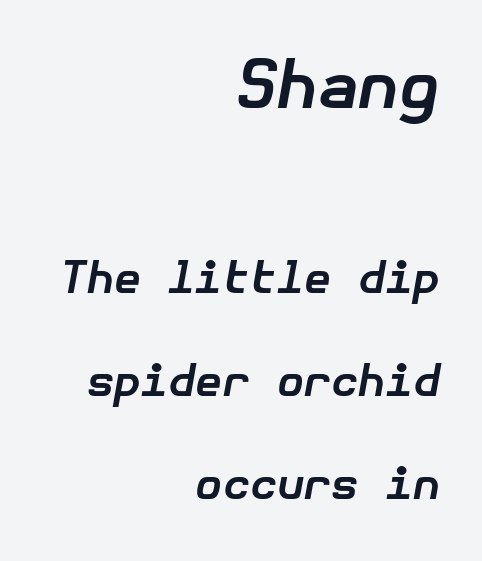
Quick note: interline space is abundant. Spacing between characters is what you'd get straight out of the box. The rendering applies a slant to the glyphs. The composition opens big and finishes small.
